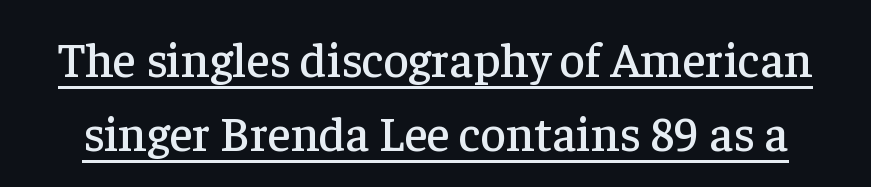
Is this a fixed-width face? No — the glyphs have proportional, varying widths. Note: serifs present on the glyphs. Honestly, the row spacing looks completely unremarkable. A rule runs beneath these lines of type. The gaps between neighbouring characters are ordinary and unremarkable. Do the letters lean? They stand straight.
